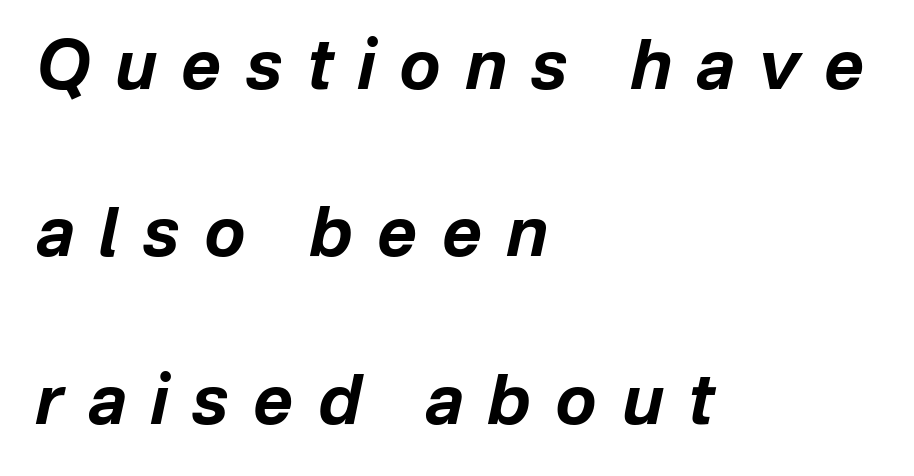
Q: Is the text bold? A: Yes.
Q: Is the text italic (slanted)? A: Yes, it leans right by about 12 degrees.
Q: Is the text underlined? A: No.
Q: How is the paragraph aligned? A: Left-aligned.
Q: Is the spacing between letters normal or unusually wide? A: Unusually wide.
Q: Is the spacing between lines tight, normal or loose? A: Loose.
Q: Width (condensed, normal, or wide)? A: Normal.
Q: Stroke contrast? A: Low.
Q: x-height? A: Medium.
Q: Monospaced? A: No.
